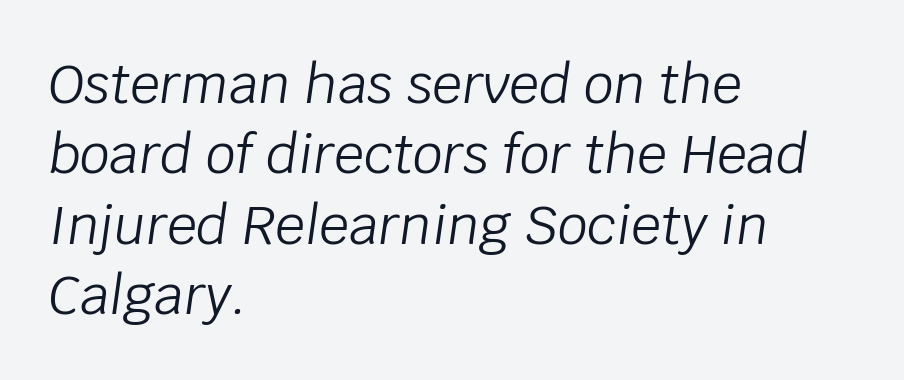
The image shows 53 px light type, italic (leaning right); set left-aligned, normal line spacing (1.33x), normal letter spacing, not underlined; low stroke contrast and a large x-height.
